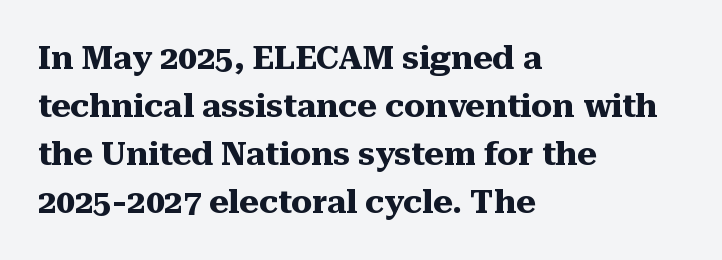
{"serif": "yes", "italic": "no", "bold": "yes", "weight": "heavy", "width": "normal", "stroke_contrast": "medium", "x_height": "medium", "monospaced": "no", "underline": "no", "align": "left", "line_spacing": "normal", "line_spacing_ratio": 1.45, "letter_spacing": "normal", "letter_spacing_em": 0.0, "glyph_px": 33}
